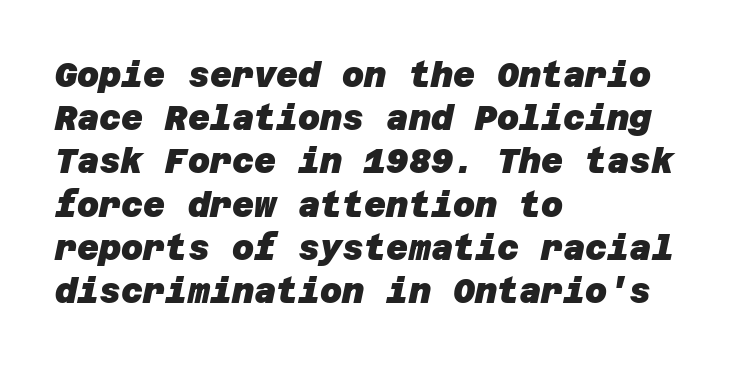
The image shows 34 px heavy sans-serif type; set left-aligned, normal line spacing (1.27x), normal letter spacing, not underlined; low stroke contrast and a large x-height.
